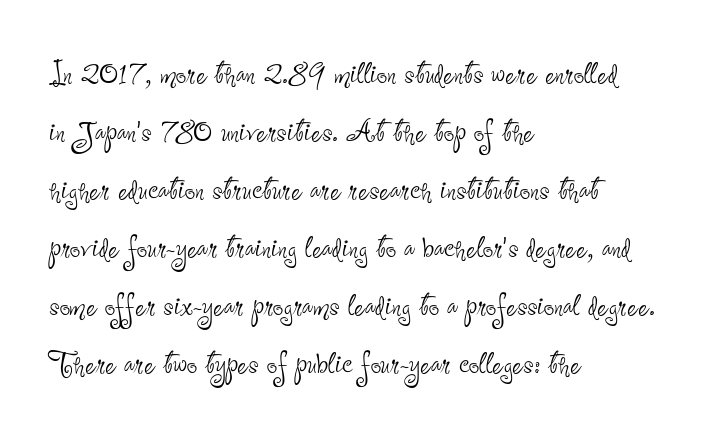
Q: Is the text bold? A: No.
Q: Is the text italic (slanted)? A: Yes.
Q: Is the typeface a serif or a sans-serif typeface? A: Sans-serif.
Q: Is the text underlined? A: No.
Q: How is the paragraph aligned? A: Left-aligned.
Q: Is the spacing between letters normal or unusually wide? A: Normal.
Q: Is the spacing between lines tight, normal or loose? A: Normal.
Q: Width (condensed, normal, or wide)? A: Condensed.
Q: Stroke contrast? A: Low.
Q: x-height? A: Small.
Q: Monospaced? A: No.
